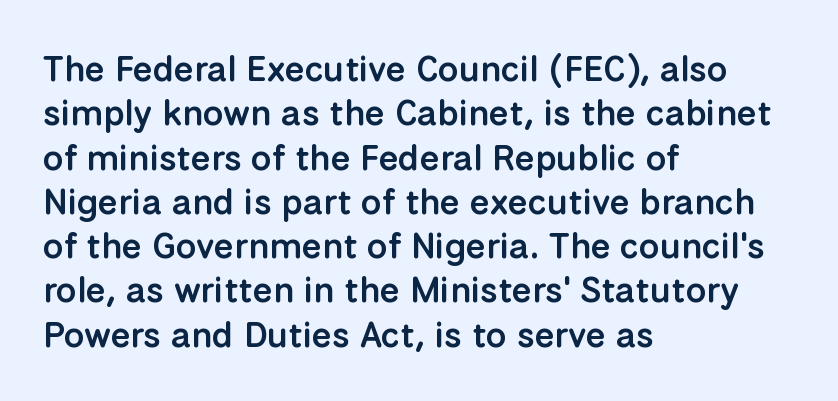
Short note: letters normally spaced. The face used here is a semibold: visibly heavier than regular, lighter than bold. Character widths vary here, with narrow letters taking less room than wide ones. Does the type have serifs? No, each stem ends abruptly.
